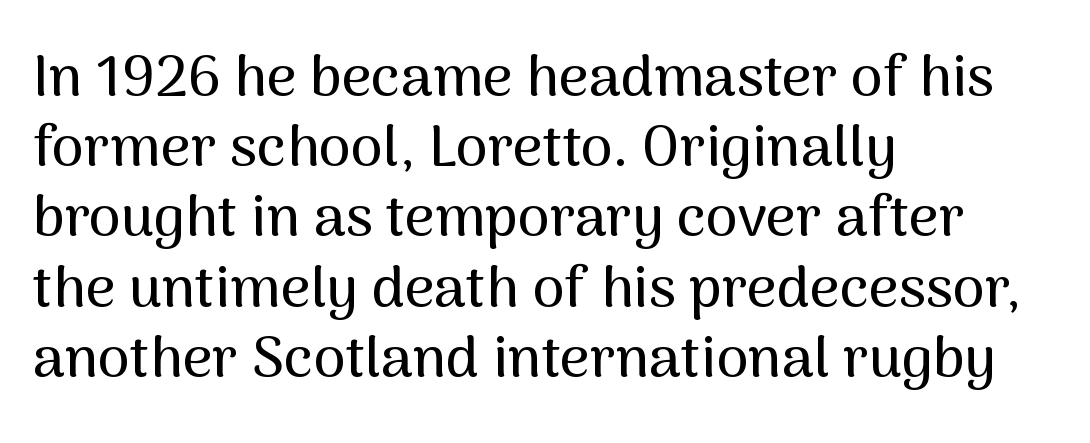
Does the type have serifs? No, each stem ends abruptly. You could not count columns in this text — the font is proportionally spaced. In terms of posture, this sample is upright. The rendering anchors every line to the left-hand side.
